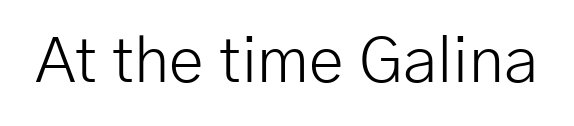
Q: Is the text bold? A: No.
Q: Is the text italic (slanted)? A: No, it is upright.
Q: Is the typeface a serif or a sans-serif typeface? A: Sans-serif.
Q: Is the text underlined? A: No.
Q: Is the spacing between letters normal or unusually wide? A: Normal.
Q: Width (condensed, normal, or wide)? A: Normal.
Q: Stroke contrast? A: Low.
Q: x-height? A: Medium.
Q: Monospaced? A: No.
